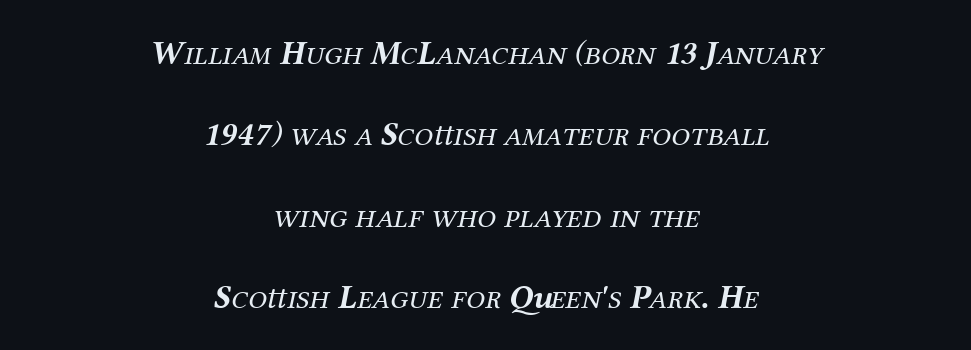
{"serif": "yes", "italic": "yes", "lean": "right", "slant_degrees": 12, "bold": "no", "weight": "regular", "width": "normal", "stroke_contrast": "medium", "x_height": "medium", "monospaced": "no", "underline": "no", "align": "center", "line_spacing": "loose", "line_spacing_ratio": 2.39, "letter_spacing": "normal", "letter_spacing_em": 0.0, "glyph_px": 34}
